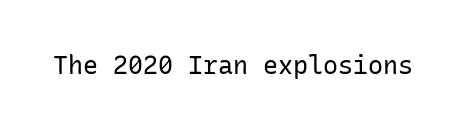
Q: Is the text bold? A: No.
Q: Is the text italic (slanted)? A: No, it is upright.
Q: Is the text underlined? A: No.
Q: Is the spacing between letters normal or unusually wide? A: Normal.
